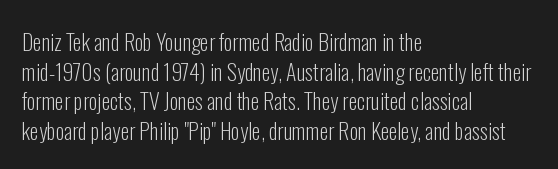
Q: Is the text bold? A: No.
Q: Is the text italic (slanted)? A: No, it is upright.
Q: Is the text underlined? A: No.
Q: How is the paragraph aligned? A: Left-aligned.
Q: Is the spacing between letters normal or unusually wide? A: Normal.
Q: Is the spacing between lines tight, normal or loose? A: Normal.
